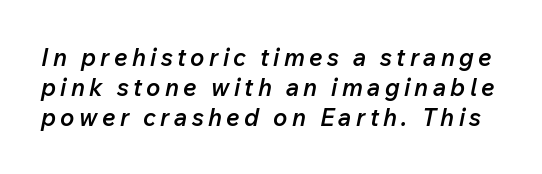
{"italic": "yes", "lean": "right", "slant_degrees": 12, "bold": "semi", "underline": "no", "line_spacing": "normal", "line_spacing_ratio": 1.25, "glyph_px": 24}
